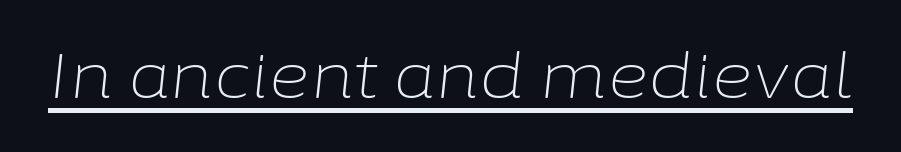
Q: Is the text bold? A: No.
Q: Is the text italic (slanted)? A: Yes, it leans right by about 6 degrees.
Q: Is the text underlined? A: Yes.
Q: Is the spacing between letters normal or unusually wide? A: Normal.
Q: Width (condensed, normal, or wide)? A: Normal.
Q: Stroke contrast? A: Low.
Q: x-height? A: Medium.
Q: Monospaced? A: No.
